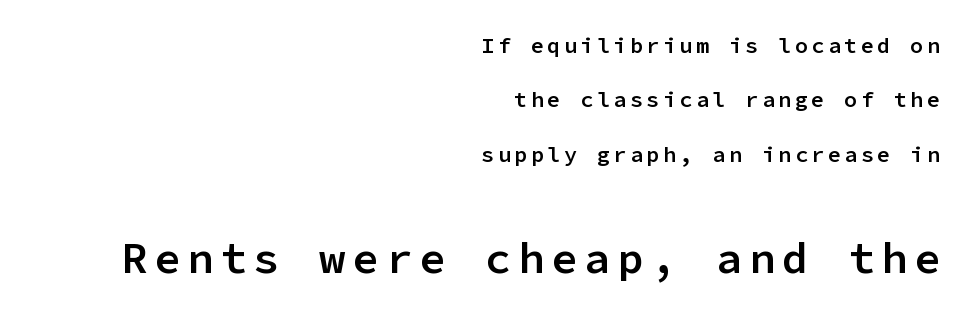
{"serif": "no", "italic": "no", "bold": "semi", "weight": "semibold", "width": "normal", "stroke_contrast": "low", "x_height": "medium", "monospaced": "yes", "underline": "no", "align": "right", "line_spacing": "loose", "line_spacing_ratio": 2.47, "larger_block": "second", "size_ratio": 2.0, "glyph_px": 44}
